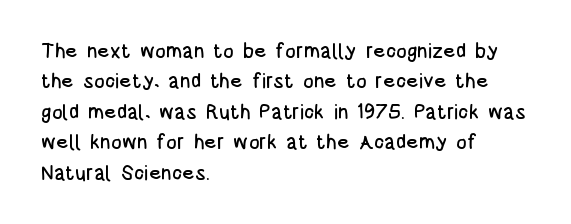
{"italic": "no", "underline": "no", "align": "left", "line_spacing": "normal", "line_spacing_ratio": 1.52, "letter_spacing": "normal", "letter_spacing_em": 0.0, "glyph_px": 20}
